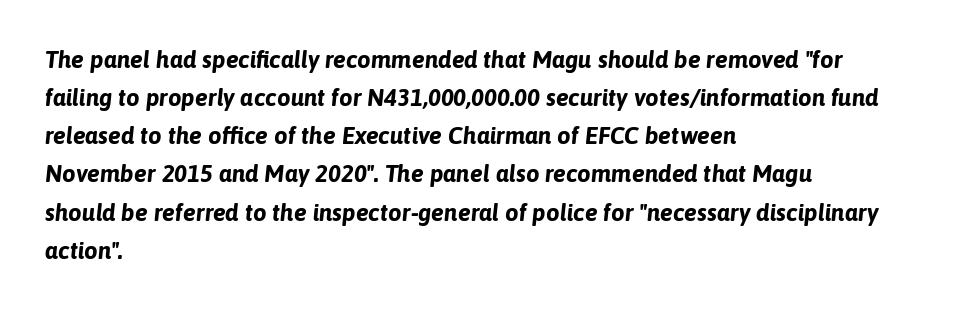
The image shows 24 px bold type, italic (leaning right); set left-aligned, normal line spacing (1.59x), normal letter spacing, not underlined.
